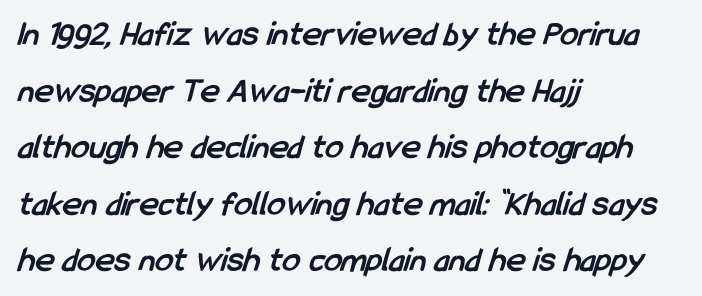
The image shows 36 px semibold, condensed sans-serif type; set left-aligned, normal line spacing (1.57x), normal letter spacing, not underlined; low stroke contrast and a medium x-height.
